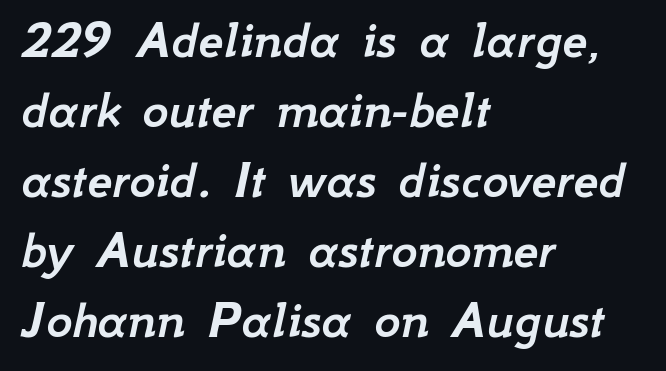
Note the varied advance widths — an 'i' is clearly narrower than an 'm'. The vertical gap from one line to the next is medium. The glyphs look as if they've been sheared to an angle. Between one letter and the next there's only the usual sliver of space. Anything drawn beneath the words? Only blank space. Layout note: lines flush left.
